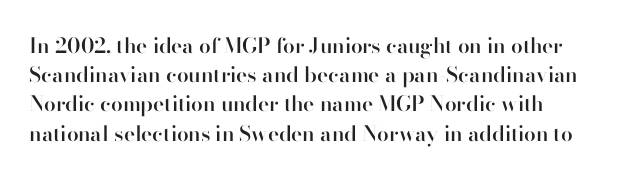
Q: Is the text bold? A: Semi-bold.
Q: Is the text italic (slanted)? A: No, it is upright.
Q: Is the text underlined? A: No.
Q: Is the spacing between letters normal or unusually wide? A: Normal.
Q: Is the spacing between lines tight, normal or loose? A: Normal.
